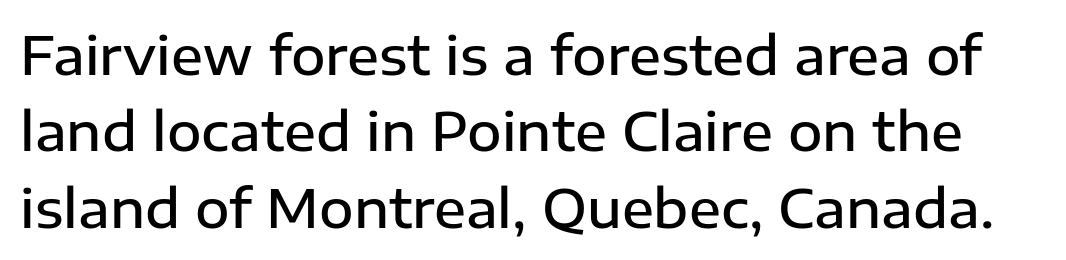
Q: Is the text bold? A: Semi-bold.
Q: Is the text italic (slanted)? A: No, it is upright.
Q: Is the typeface a serif or a sans-serif typeface? A: Sans-serif.
Q: Is the text underlined? A: No.
Q: Is the spacing between letters normal or unusually wide? A: Normal.
Q: Is the spacing between lines tight, normal or loose? A: Normal.
Q: Width (condensed, normal, or wide)? A: Normal.
Q: Stroke contrast? A: Low.
Q: x-height? A: Medium.
Q: Monospaced? A: No.
